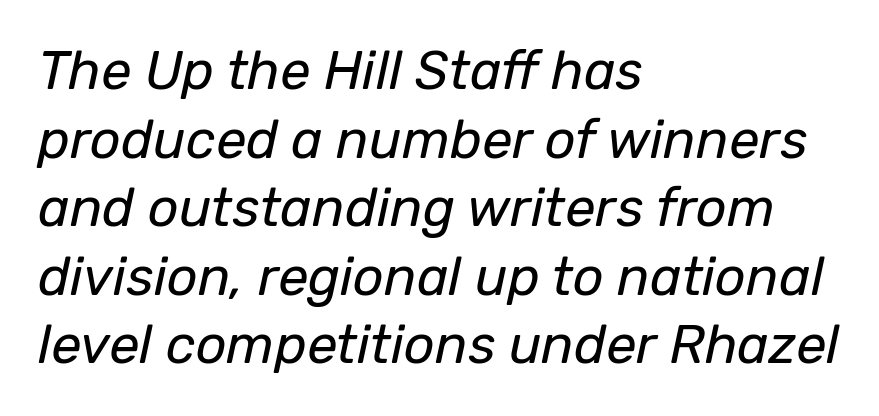
Q: Is the text bold? A: No.
Q: Is the text italic (slanted)? A: Yes, it leans right by about 12 degrees.
Q: Is the text underlined? A: No.
Q: How is the paragraph aligned? A: Left-aligned.
Q: Is the spacing between letters normal or unusually wide? A: Normal.
Q: Is the spacing between lines tight, normal or loose? A: Normal.
Q: Width (condensed, normal, or wide)? A: Normal.
Q: Stroke contrast? A: Low.
Q: x-height? A: Medium.
Q: Monospaced? A: No.
